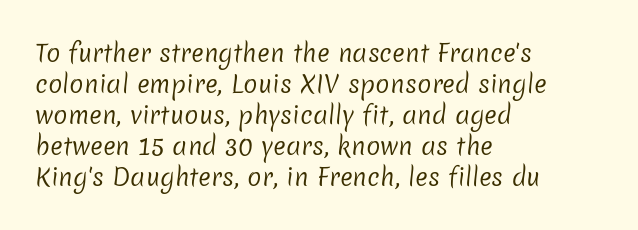
The image shows 24 px text type; set left-aligned, normal line spacing (1.29x), normal letter spacing, not underlined.
